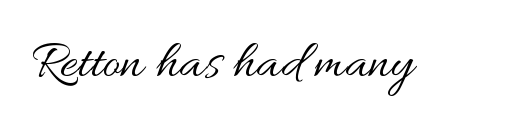
{"bold": "no", "weight": "regular", "width": "wide", "stroke_contrast": "medium", "x_height": "small", "monospaced": "no", "underline": "no", "letter_spacing": "normal", "letter_spacing_em": 0.0, "glyph_px": 54}
